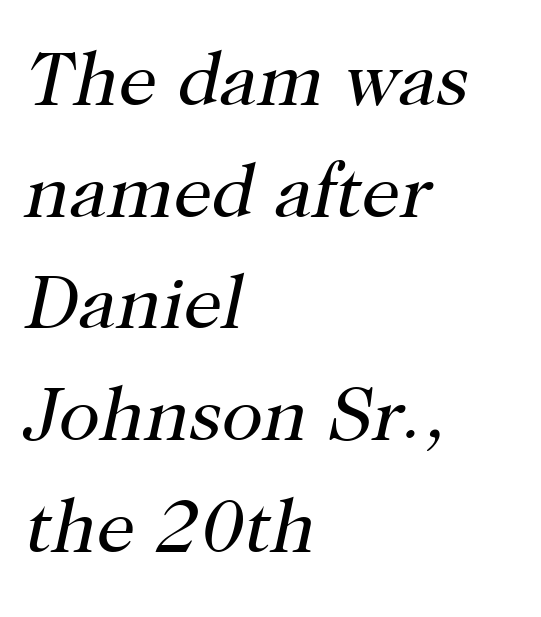
{"serif": "yes", "italic": "yes", "lean": "right", "slant_degrees": 12, "bold": "no", "weight": "regular", "width": "normal", "stroke_contrast": "high", "x_height": "medium", "monospaced": "no", "underline": "no", "align": "left", "line_spacing": "normal", "line_spacing_ratio": 1.47, "letter_spacing": "normal", "letter_spacing_em": 0.0, "glyph_px": 76}
